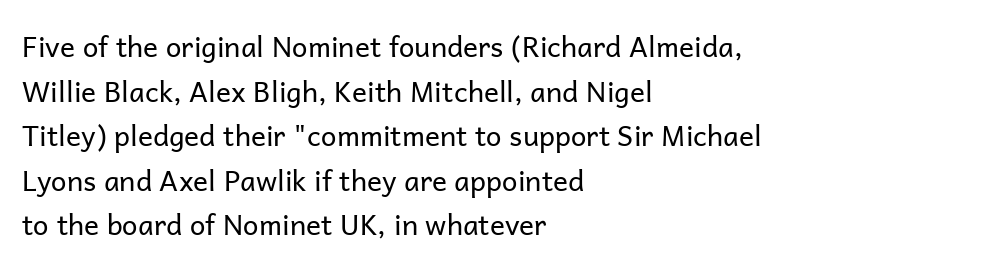
{"serif": "no", "italic": "no", "bold": "no", "weight": "regular", "width": "normal", "stroke_contrast": "low", "x_height": "medium", "monospaced": "no", "underline": "no", "align": "left", "line_spacing": "normal", "line_spacing_ratio": 1.59, "letter_spacing": "normal", "letter_spacing_em": 0.0, "glyph_px": 28}
